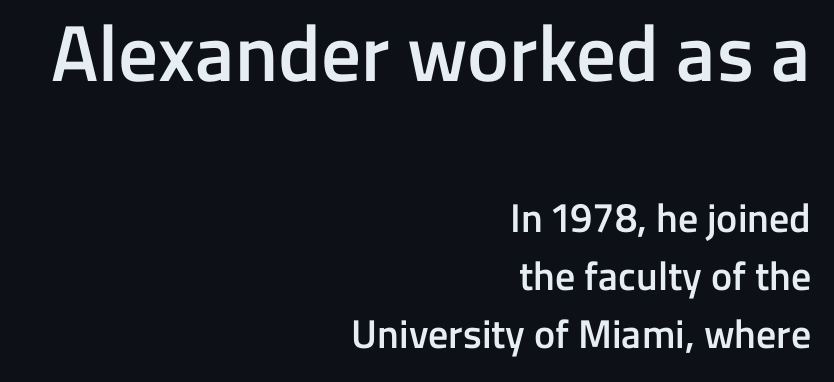
Scale decreases going downward across the two blocks. No feet cap the strokes, marking this as sans-serif type. The lettering holds an erect, upright posture throughout. Each letter keeps its own natural width here, so spacing adapts to shape. Caption: multi-line text, flush right, ragged left. Nobody drew a line under any word here.
